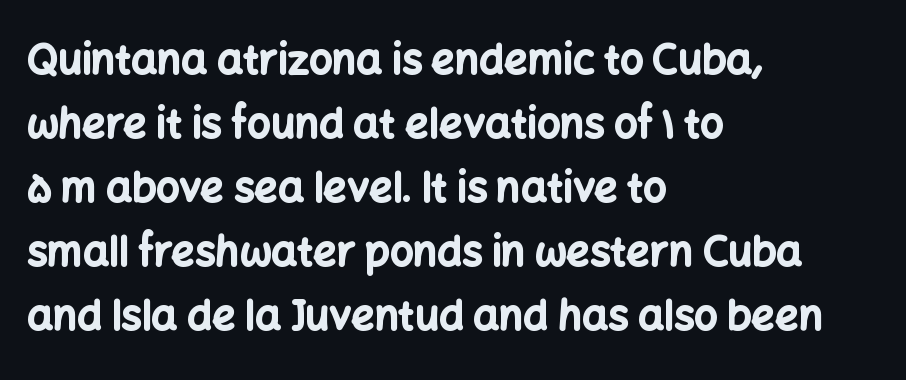
The image shows 41 px bold sans-serif type, upright; set left-aligned, normal line spacing (1.56x), normal letter spacing, not underlined; low stroke contrast and a medium x-height.
